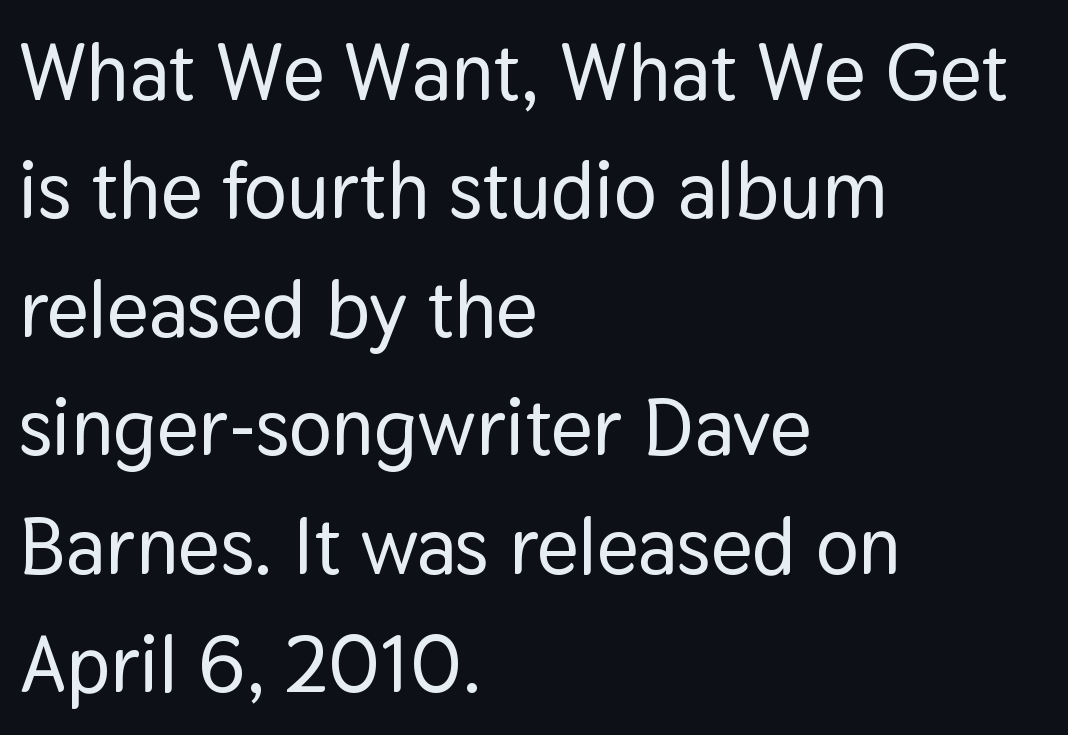
This rendering leaves character spacing at its baseline value. The rendering uses natural spacing where letterforms have individual widths. Each letter's strokes conclude bluntly, with no projecting serifs. Leftover space on each line is placed entirely after the last word. Check under the words: just untouched page. Baseline-to-baseline distance is the conventional proportion of letter height.
